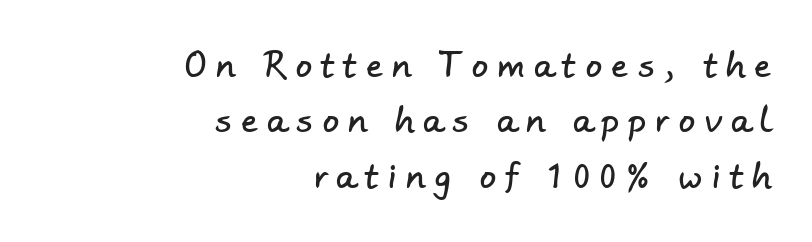
The specimen omits any rule beneath the text block's lines. There is plenty of visible air inserted between adjacent glyphs. The leading is moderate, giving the passage an even texture. In CSS terms this would be text-align: right. You could not count columns in this text — the font is proportionally spaced. Serifs: no, the terminals of the letterforms are clean.
